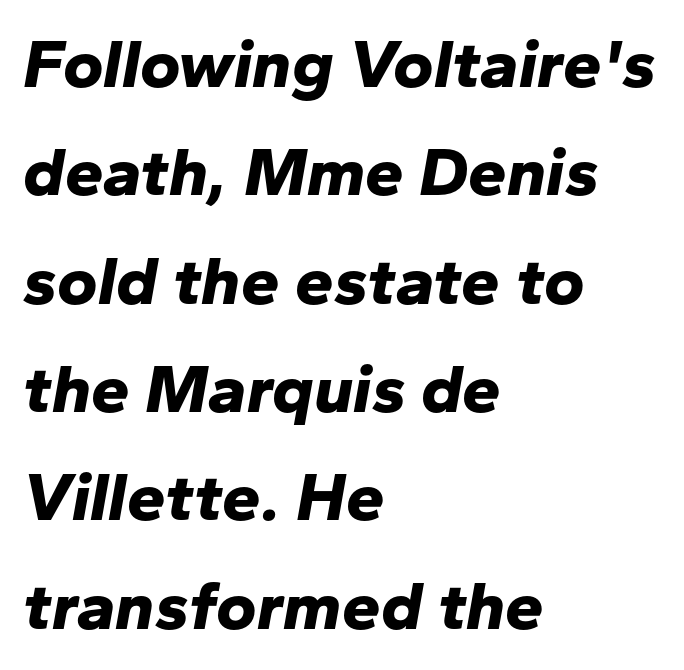
The image shows 69 px bold type, italic (leaning right); set left-aligned, normal line spacing (1.57x), normal letter spacing, not underlined; low stroke contrast and a medium x-height.
